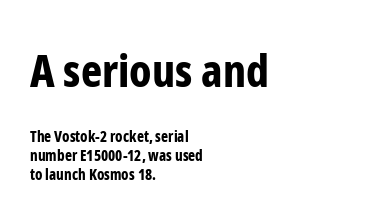
Q: Is the text bold? A: Yes.
Q: Is the text italic (slanted)? A: No, it is upright.
Q: Is the typeface a serif or a sans-serif typeface? A: Sans-serif.
Q: Is the text underlined? A: No.
Q: How is the paragraph aligned? A: Left-aligned.
Q: Is the spacing between letters normal or unusually wide? A: Normal.
Q: Is the spacing between lines tight, normal or loose? A: Normal.
Q: Which block of text is set in a larger size, the first (top) or the second (bottom)? A: The first (top) one.
Q: Width (condensed, normal, or wide)? A: Condensed.
Q: Stroke contrast? A: Low.
Q: x-height? A: Medium.
Q: Monospaced? A: No.
